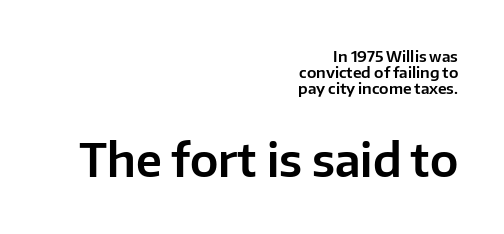
{"serif": "no", "italic": "no", "width": "normal", "stroke_contrast": "low", "x_height": "medium", "monospaced": "no", "underline": "no", "align": "right", "line_spacing": "tight", "line_spacing_ratio": 1.07, "letter_spacing": "normal", "letter_spacing_em": 0.0, "larger_block": "second", "size_ratio": 3.0, "glyph_px": 45}
